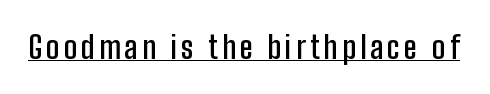
{"serif": "no", "italic": "no", "bold": "semi", "weight": "semibold", "width": "condensed", "stroke_contrast": "low", "x_height": "medium", "monospaced": "no", "underline": "yes", "glyph_px": 31}
